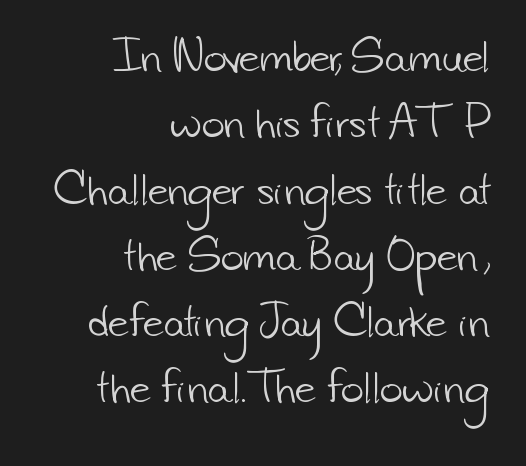
{"serif": "no", "bold": "no", "weight": "light", "width": "normal", "stroke_contrast": "low", "x_height": "small", "monospaced": "no", "underline": "no", "align": "right", "line_spacing": "normal", "line_spacing_ratio": 1.7, "letter_spacing": "normal", "letter_spacing_em": 0.0, "glyph_px": 39}
